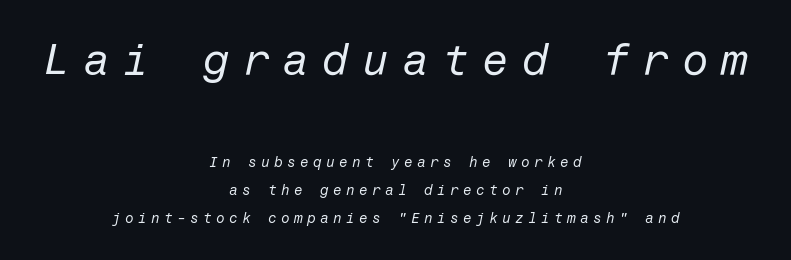
It's the slanting kind of type. Compared with a flush-left layout, this one balances lines on the center instead. The letterforms sit at book weight or below. Compared with typical body copy, the letter spacing here is much looser. Beneath every word, the page is bare.
